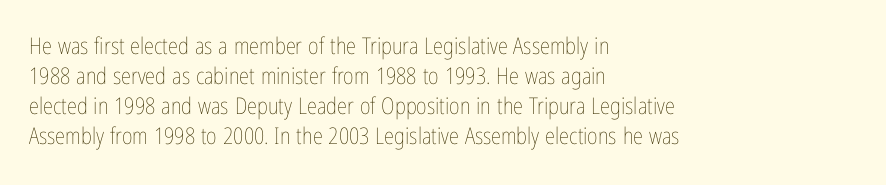
The image shows 23 px text type, upright; set left-aligned, normal line spacing (1.31x), normal letter spacing, not underlined.
